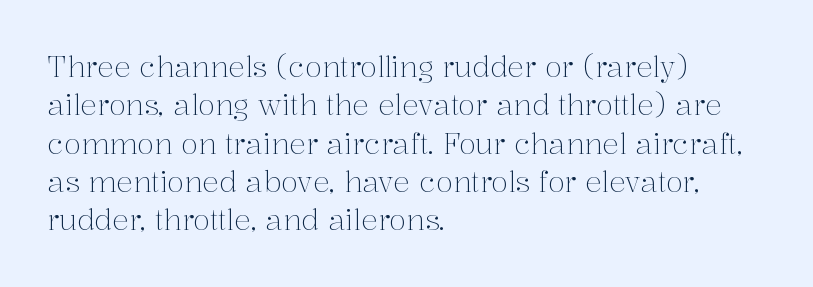
{"serif": "yes", "italic": "no", "bold": "no", "weight": "light", "width": "normal", "stroke_contrast": "medium", "x_height": "medium", "monospaced": "no", "underline": "no", "align": "left", "line_spacing": "normal", "line_spacing_ratio": 1.37, "letter_spacing": "normal", "letter_spacing_em": 0.0, "glyph_px": 28}
